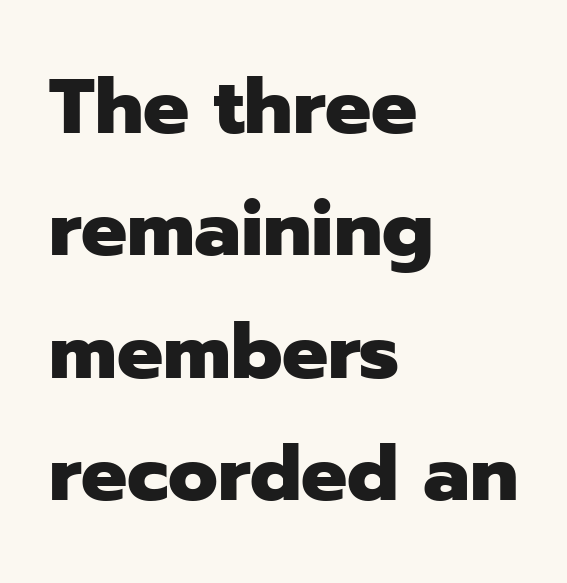
{"serif": "no", "italic": "no", "bold": "yes", "weight": "heavy", "width": "normal", "stroke_contrast": "low", "x_height": "medium", "monospaced": "no", "underline": "no", "align": "left", "line_spacing": "normal", "line_spacing_ratio": 1.59, "letter_spacing": "normal", "letter_spacing_em": 0.0, "glyph_px": 77}
